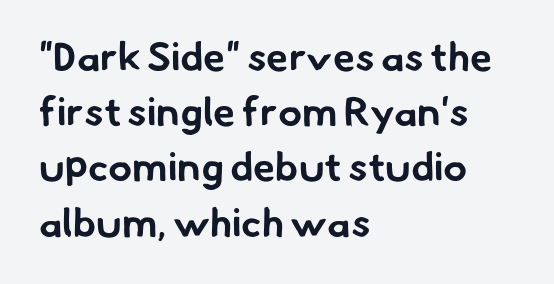
Q: Is the text bold? A: Yes.
Q: Is the typeface a serif or a sans-serif typeface? A: Sans-serif.
Q: Is the text underlined? A: No.
Q: How is the paragraph aligned? A: Left-aligned.
Q: Is the spacing between letters normal or unusually wide? A: Normal.
Q: Is the spacing between lines tight, normal or loose? A: Normal.
Q: Width (condensed, normal, or wide)? A: Normal.
Q: Stroke contrast? A: Low.
Q: x-height? A: Small.
Q: Monospaced? A: No.
